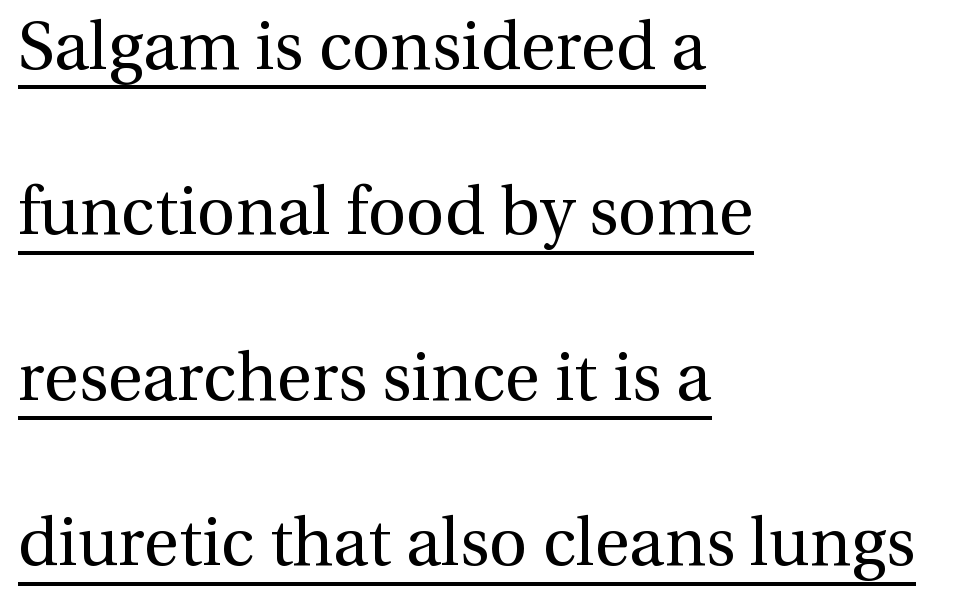
The image shows 67 px regular-weight serif type, upright; set left-aligned, loose line spacing (2.47x), normal letter spacing, underlined; a medium x-height.
